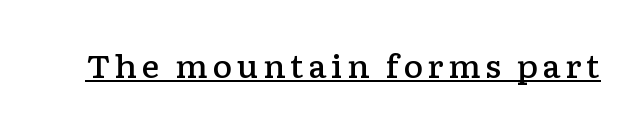
{"serif": "yes", "italic": "no", "bold": "semi", "weight": "semibold", "width": "wide", "stroke_contrast": "low", "x_height": "medium", "monospaced": "no", "underline": "yes", "glyph_px": 31}
